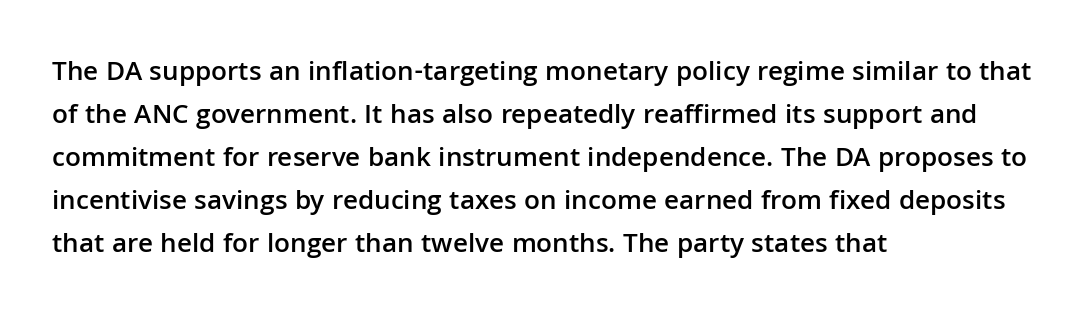
{"serif": "no", "italic": "no", "bold": "semi", "weight": "semibold", "width": "normal", "stroke_contrast": "low", "x_height": "medium", "monospaced": "no", "underline": "no", "align": "left", "line_spacing": "normal", "line_spacing_ratio": 1.54, "letter_spacing": "normal", "letter_spacing_em": 0.0, "glyph_px": 28}
